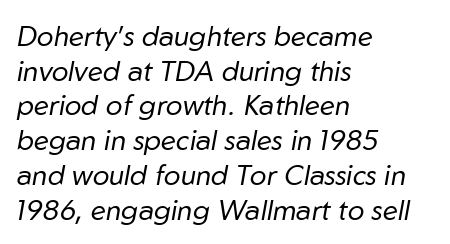
Q: Is the text bold? A: No.
Q: Is the text italic (slanted)? A: Yes, it leans right by about 10 degrees.
Q: Is the text underlined? A: No.
Q: How is the paragraph aligned? A: Left-aligned.
Q: Is the spacing between letters normal or unusually wide? A: Normal.
Q: Width (condensed, normal, or wide)? A: Normal.
Q: Stroke contrast? A: Low.
Q: x-height? A: Medium.
Q: Monospaced? A: No.
